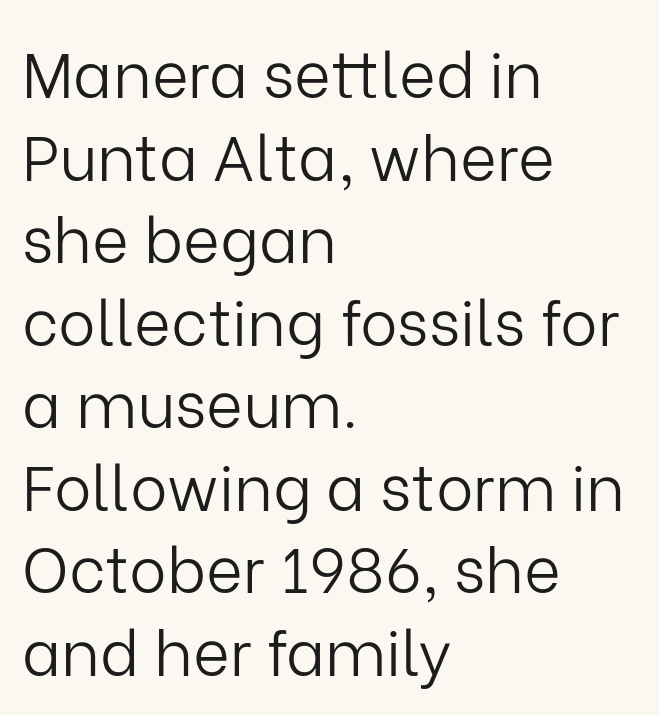
Q: Is the text bold? A: No.
Q: Is the text italic (slanted)? A: No, it is upright.
Q: Is the typeface a serif or a sans-serif typeface? A: Sans-serif.
Q: Is the text underlined? A: No.
Q: How is the paragraph aligned? A: Left-aligned.
Q: Is the spacing between letters normal or unusually wide? A: Normal.
Q: Is the spacing between lines tight, normal or loose? A: Normal.
Q: Width (condensed, normal, or wide)? A: Normal.
Q: Stroke contrast? A: Low.
Q: x-height? A: Medium.
Q: Monospaced? A: No.
